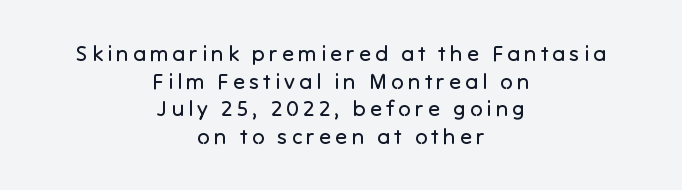
Teacher's note: observe the equal gaps on both sides — that is centered alignment. Compared with typical paragraphs, the rows here are spaced about the same. Ordinary non-slanted type is in use. Weight: regular or lighter.
